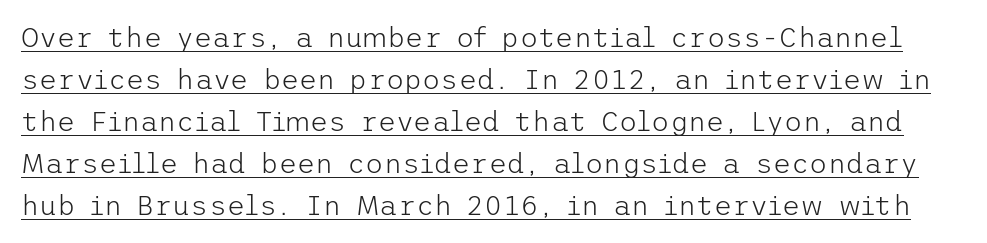
The image shows 28 px light sans-serif type, upright; set normal line spacing (1.5x), normal letter spacing, underlined; low stroke contrast and a medium x-height.
